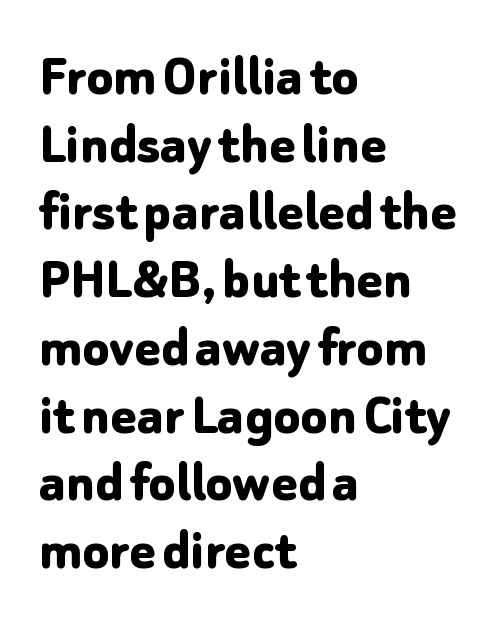
You could call the tracking neutral — neither tight nor loose. Has an underline been added? It has not. Reading down the column, the eye jumps only a short way to each next line. Varying glyph widths throughout — classic text-font behaviour.
